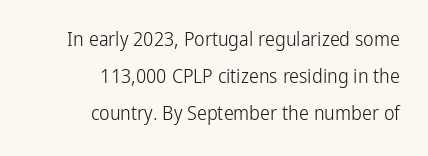
Has an underline been added? It has not. Vertical strokes here are truly vertical. The ragged edge is on the left, which tells us the setting is flush right. Is the stroke heavy? The answer is a plain regular-or-lighter. Is the letter spacing exaggerated? No — it looks like the ordinary default.
